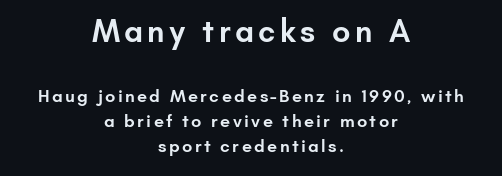
Q: Is the text bold? A: Semi-bold.
Q: Is the text italic (slanted)? A: No, it is upright.
Q: Is the typeface a serif or a sans-serif typeface? A: Sans-serif.
Q: Is the text underlined? A: No.
Q: How is the paragraph aligned? A: Centered.
Q: Is the spacing between lines tight, normal or loose? A: Normal.
Q: Which block of text is set in a larger size, the first (top) or the second (bottom)? A: The first (top) one.
Q: Width (condensed, normal, or wide)? A: Normal.
Q: Stroke contrast? A: Low.
Q: x-height? A: Small.
Q: Monospaced? A: No.
